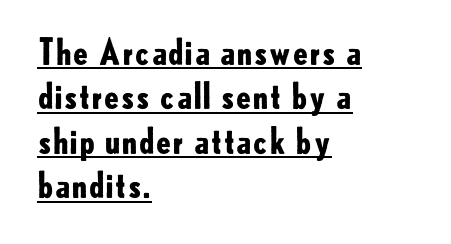
Q: Is the text bold? A: Yes.
Q: Is the text italic (slanted)? A: No, it is upright.
Q: Is the typeface a serif or a sans-serif typeface? A: Sans-serif.
Q: Is the text underlined? A: Yes.
Q: How is the paragraph aligned? A: Left-aligned.
Q: Is the spacing between letters normal or unusually wide? A: Normal.
Q: Is the spacing between lines tight, normal or loose? A: Normal.
Q: Width (condensed, normal, or wide)? A: Normal.
Q: Stroke contrast? A: Low.
Q: x-height? A: Small.
Q: Monospaced? A: No.
